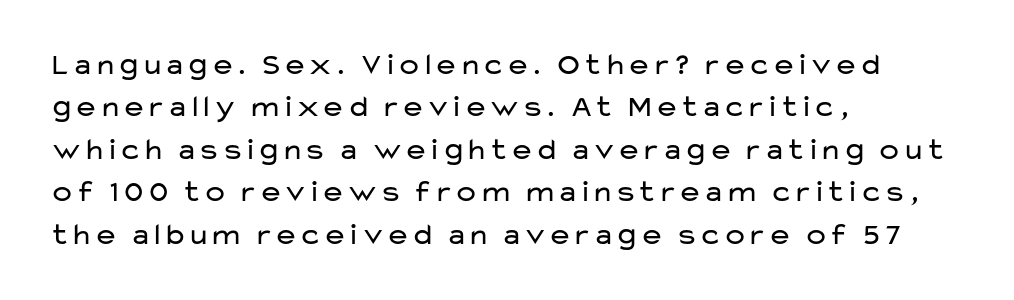
{"serif": "no", "italic": "no", "bold": "no", "weight": "regular", "width": "wide", "stroke_contrast": "low", "x_height": "medium", "monospaced": "no", "underline": "no", "align": "left", "line_spacing": "normal", "line_spacing_ratio": 1.37, "letter_spacing": "normal", "letter_spacing_em": 0.0, "glyph_px": 31}
